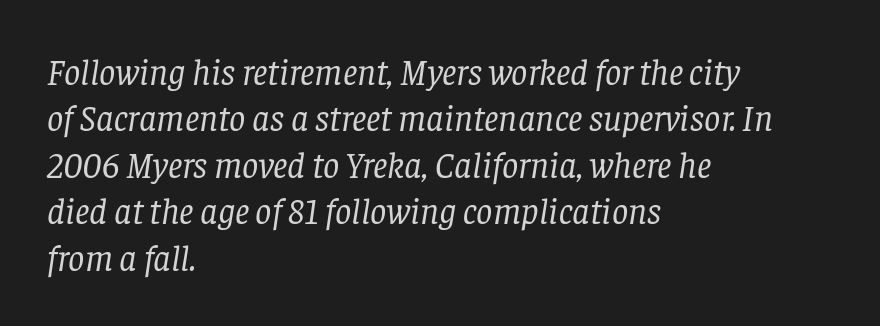
Q: Is the text bold? A: No.
Q: Is the text italic (slanted)? A: Yes, it leans right by about 8 degrees.
Q: Is the typeface a serif or a sans-serif typeface? A: Serif.
Q: Is the text underlined? A: No.
Q: How is the paragraph aligned? A: Left-aligned.
Q: Is the spacing between letters normal or unusually wide? A: Normal.
Q: Is the spacing between lines tight, normal or loose? A: Normal.
Q: Width (condensed, normal, or wide)? A: Normal.
Q: Stroke contrast? A: Low.
Q: x-height? A: Large.
Q: Monospaced? A: No.
